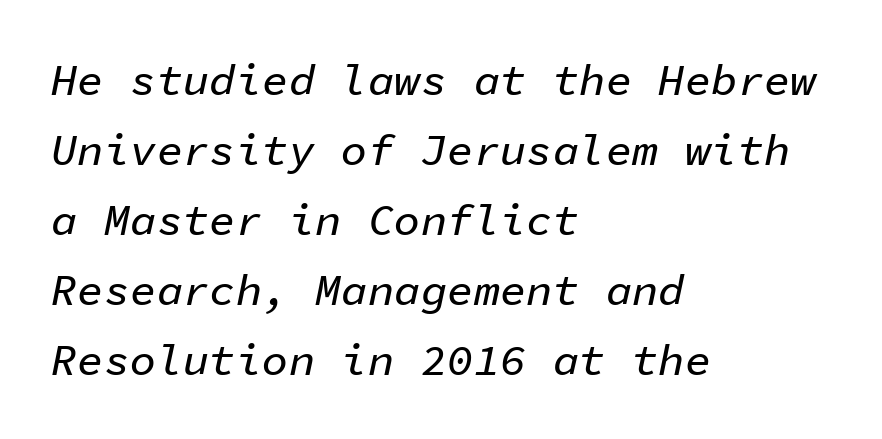
Italic? Definitely — the glyphs are oblique. Note the uniform advance width — an 'i' takes as much space as an 'm'. Does the leading feel generous? No, just average. Letter spacing: default. Letters rest on an invisible, unmarked baseline.
